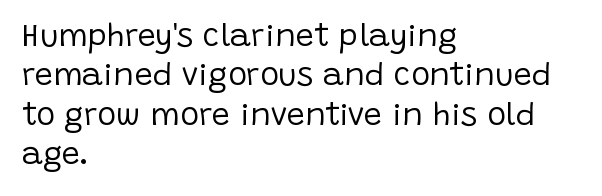
{"serif": "no", "italic": "no", "bold": "no", "weight": "regular", "width": "normal", "stroke_contrast": "low", "x_height": "large", "monospaced": "no", "underline": "no", "align": "left", "line_spacing_ratio": 1.23, "letter_spacing": "normal", "letter_spacing_em": 0.0, "glyph_px": 32}
